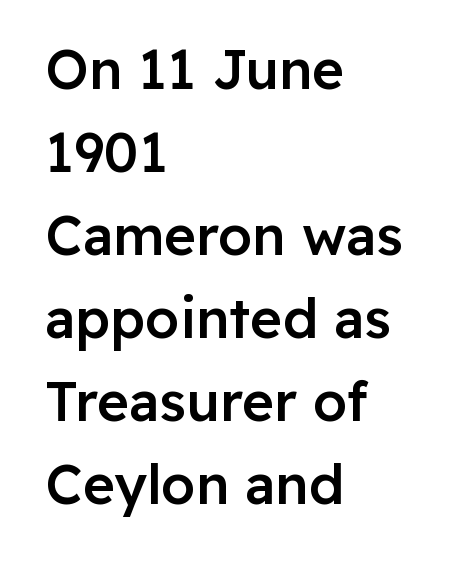
The image shows 55 px semibold sans-serif type, upright; set left-aligned, normal line spacing (1.51x), normal letter spacing, not underlined; low stroke contrast and a medium x-height.
